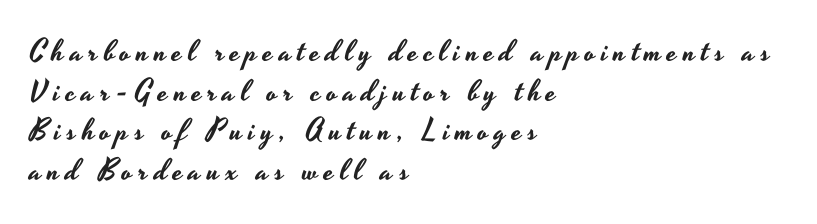
Q: Is the text italic (slanted)? A: Yes.
Q: Is the typeface a serif or a sans-serif typeface? A: Sans-serif.
Q: Is the text underlined? A: No.
Q: How is the paragraph aligned? A: Left-aligned.
Q: Is the spacing between letters normal or unusually wide? A: Unusually wide.
Q: Is the spacing between lines tight, normal or loose? A: Normal.
Q: Width (condensed, normal, or wide)? A: Wide.
Q: Stroke contrast? A: Low.
Q: x-height? A: Small.
Q: Monospaced? A: No.
